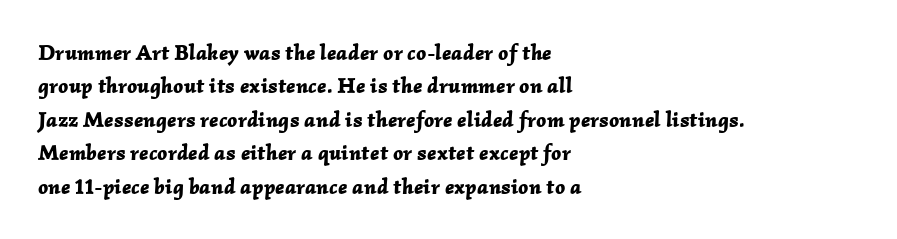
The image shows 22 px bold type, italic (leaning right); set left-aligned, normal line spacing (1.52x), normal letter spacing, not underlined.
